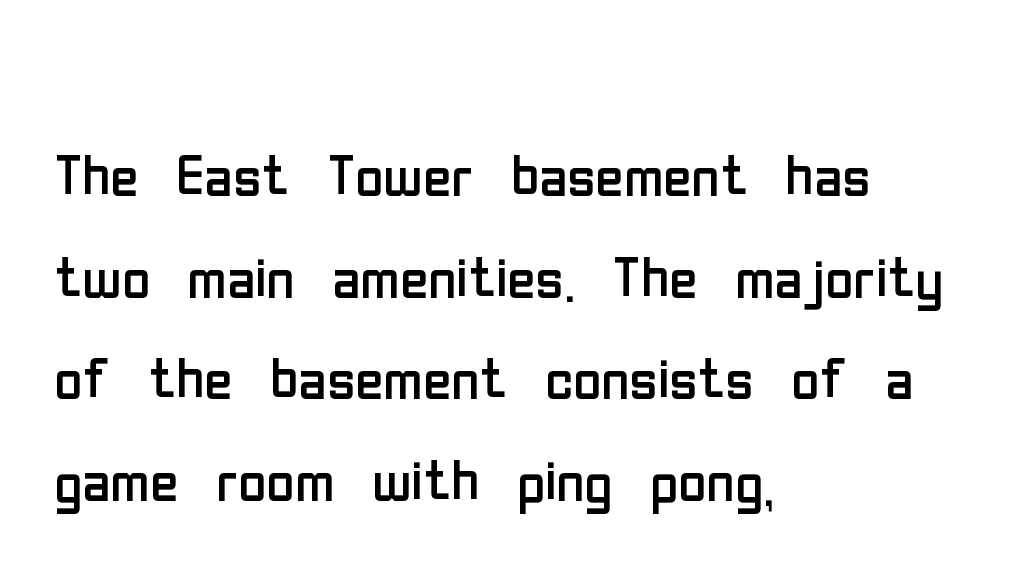
{"serif": "no", "italic": "no", "bold": "no", "weight": "regular", "width": "condensed", "stroke_contrast": "low", "x_height": "medium", "monospaced": "no", "underline": "no", "align": "left", "line_spacing": "normal", "line_spacing_ratio": 1.32, "letter_spacing": "normal", "letter_spacing_em": 0.0, "glyph_px": 77}
